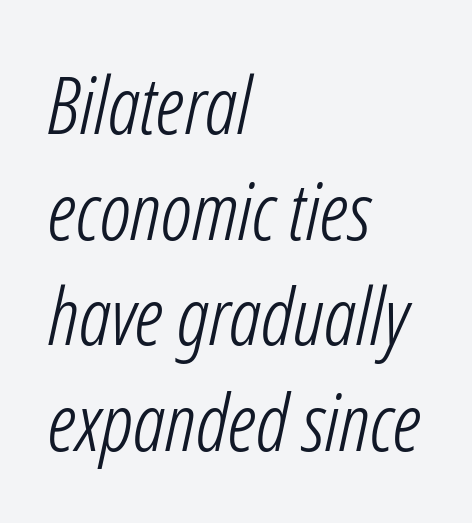
Q: Is the text bold? A: No.
Q: Is the text italic (slanted)? A: Yes, it leans right by about 12 degrees.
Q: Is the text underlined? A: No.
Q: How is the paragraph aligned? A: Left-aligned.
Q: Is the spacing between letters normal or unusually wide? A: Normal.
Q: Is the spacing between lines tight, normal or loose? A: Normal.
Q: Width (condensed, normal, or wide)? A: Condensed.
Q: Stroke contrast? A: Low.
Q: x-height? A: Medium.
Q: Monospaced? A: No.
